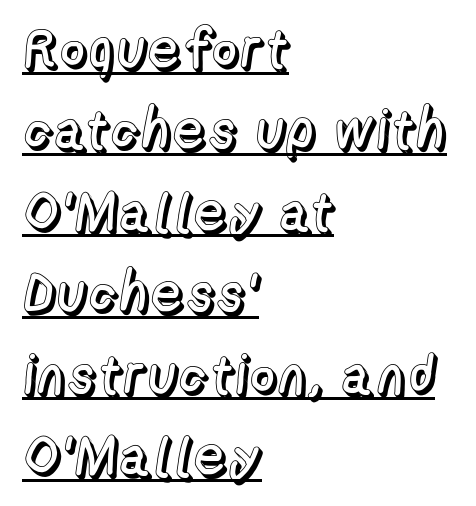
{"width": "normal", "x_height": "medium", "monospaced": "no", "underline": "yes", "align": "left", "line_spacing": "normal", "line_spacing_ratio": 1.48, "letter_spacing": "normal", "letter_spacing_em": 0.0, "glyph_px": 55}
